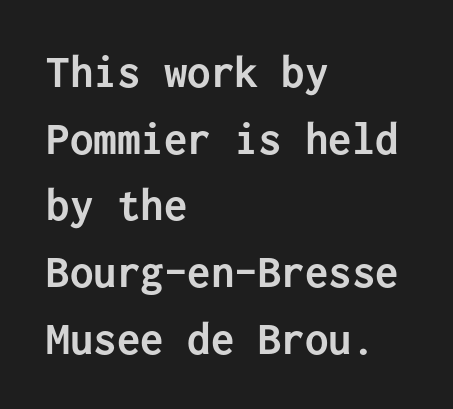
Set as a true bold cut, around the 700 mark. These lines keep a tight, regular rhythm from letter to letter. Line starts are locked; line ends wander. Beneath every word, the page is bare.
